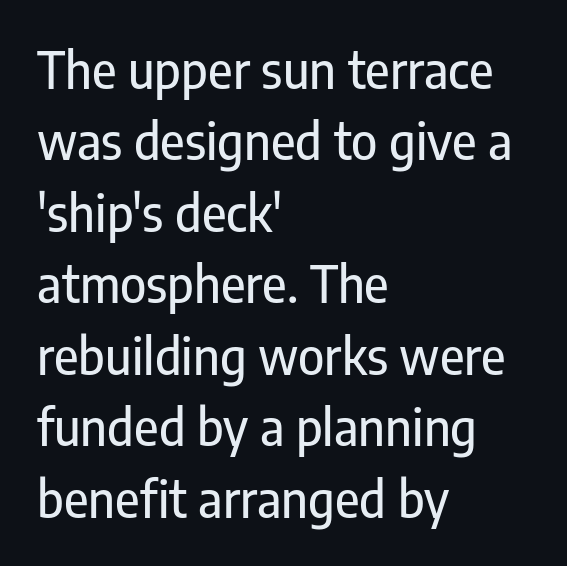
{"serif": "no", "italic": "no", "width": "condensed", "stroke_contrast": "low", "x_height": "medium", "monospaced": "no", "underline": "no", "align": "left", "line_spacing": "normal", "line_spacing_ratio": 1.43, "letter_spacing": "normal", "letter_spacing_em": 0.0, "glyph_px": 50}
